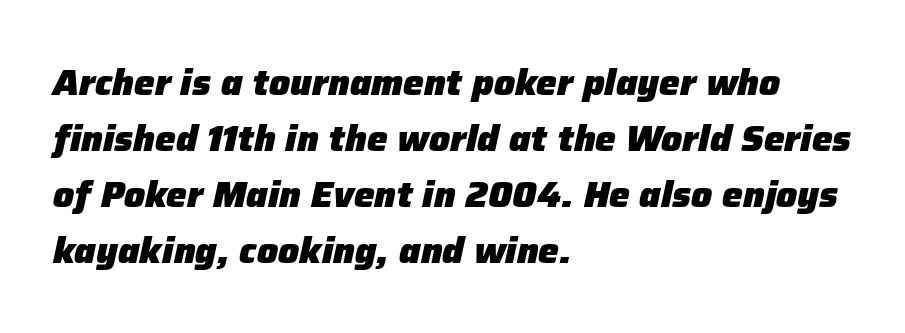
The passage shown leans; its letterforms are oblique. This rendering uses left alignment, leaving the right contour irregular. Reading down the column, the eye jumps a familiar distance to each next line. Observe the ordinary spacing: letters are neighbours, not strangers.
